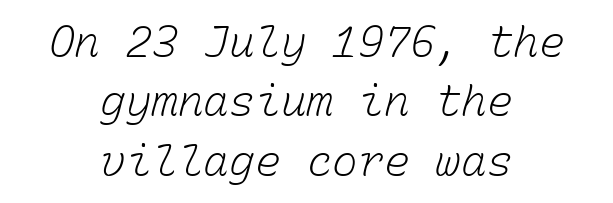
The image shows 43 px light type, monospaced; set centered, normal line spacing (1.38x), normal letter spacing, not underlined; low stroke contrast and a medium x-height.
